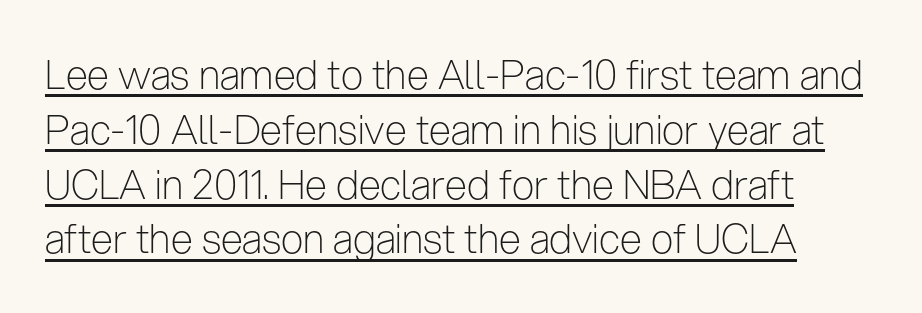
These lines are rendered in a variable-pitch font. Serif or sans? Sans — the stroke terminals are bare. A typesetter would mark this as roman, not italic. Characters follow at the spacing the type designer built in. Emphasis is given by a line drawn under the lettering. Reading down the column, the eye jumps a familiar distance to each next line.
